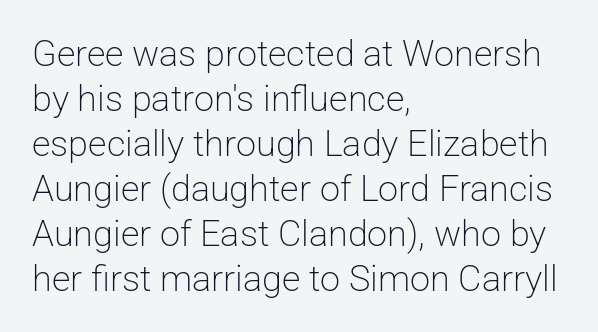
{"serif": "no", "italic": "no", "bold": "no", "weight": "light", "width": "normal", "stroke_contrast": "low", "x_height": "medium", "monospaced": "no", "underline": "no", "align": "left", "line_spacing": "normal", "line_spacing_ratio": 1.25, "letter_spacing": "normal", "letter_spacing_em": 0.0, "glyph_px": 36}
